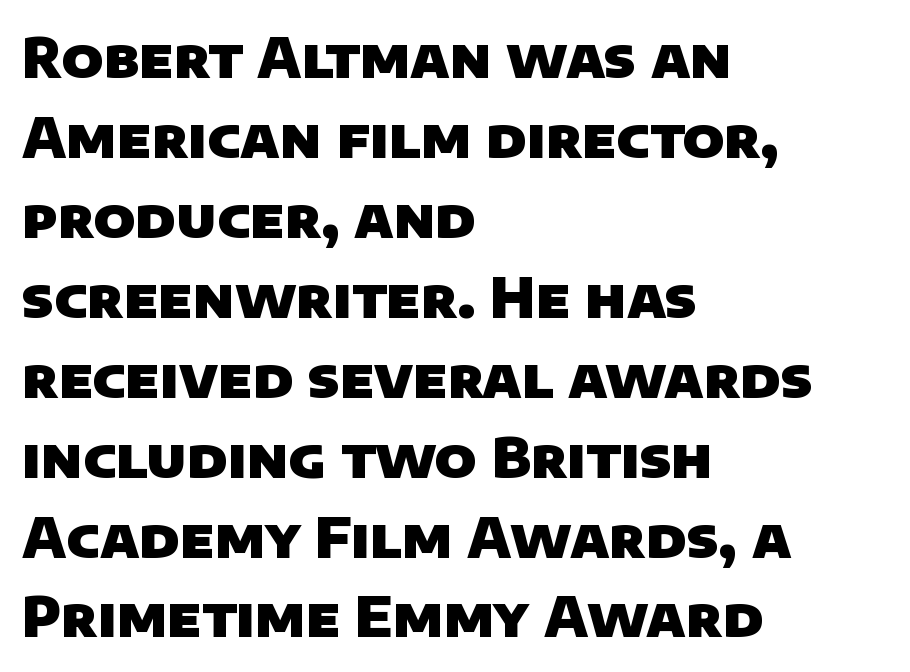
Q: Is the text bold? A: Yes.
Q: Is the typeface a serif or a sans-serif typeface? A: Sans-serif.
Q: Is the text underlined? A: No.
Q: How is the paragraph aligned? A: Left-aligned.
Q: Is the spacing between letters normal or unusually wide? A: Normal.
Q: Is the spacing between lines tight, normal or loose? A: Normal.
Q: Width (condensed, normal, or wide)? A: Normal.
Q: Stroke contrast? A: Low.
Q: x-height? A: Large.
Q: Monospaced? A: No.
